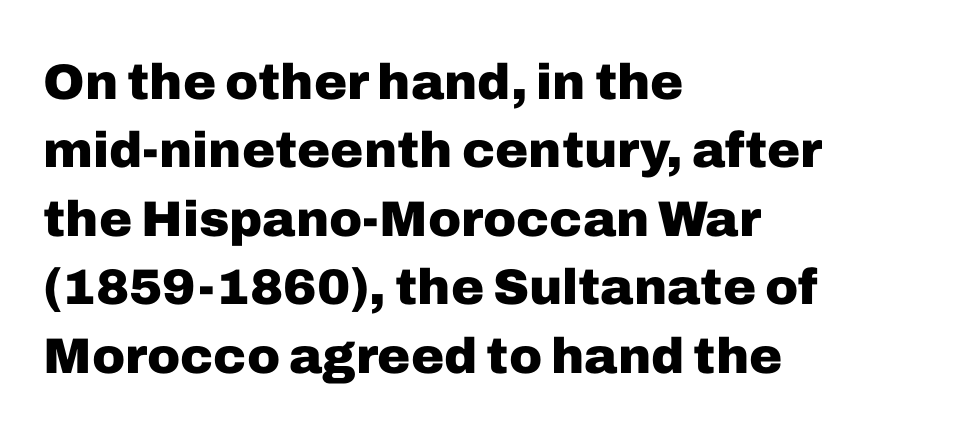
Q: Is the text bold? A: Yes.
Q: Is the text italic (slanted)? A: No, it is upright.
Q: Is the typeface a serif or a sans-serif typeface? A: Sans-serif.
Q: Is the text underlined? A: No.
Q: How is the paragraph aligned? A: Left-aligned.
Q: Is the spacing between letters normal or unusually wide? A: Normal.
Q: Is the spacing between lines tight, normal or loose? A: Normal.
Q: Width (condensed, normal, or wide)? A: Normal.
Q: Stroke contrast? A: Low.
Q: x-height? A: Medium.
Q: Monospaced? A: No.
